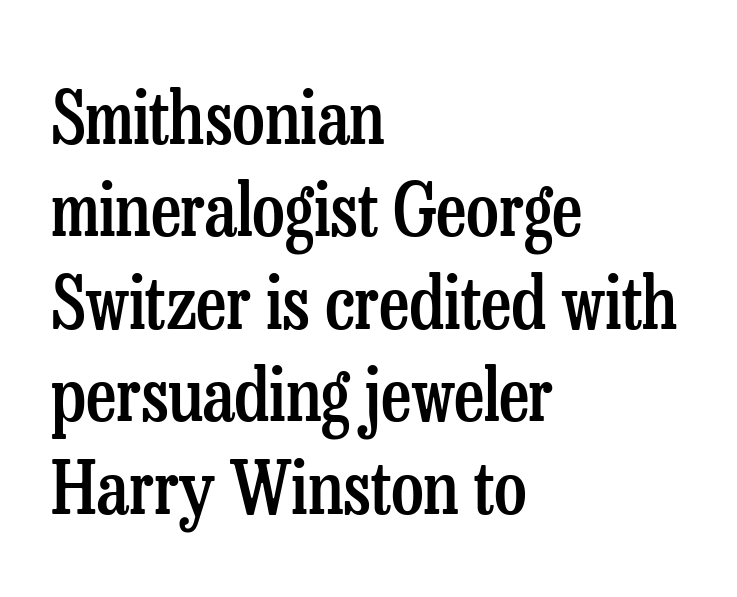
{"serif": "yes", "italic": "no", "bold": "semi", "weight": "semibold", "width": "condensed", "stroke_contrast": "low", "x_height": "medium", "monospaced": "no", "underline": "no", "align": "left", "line_spacing": "normal", "line_spacing_ratio": 1.25, "letter_spacing": "normal", "letter_spacing_em": 0.0, "glyph_px": 74}
